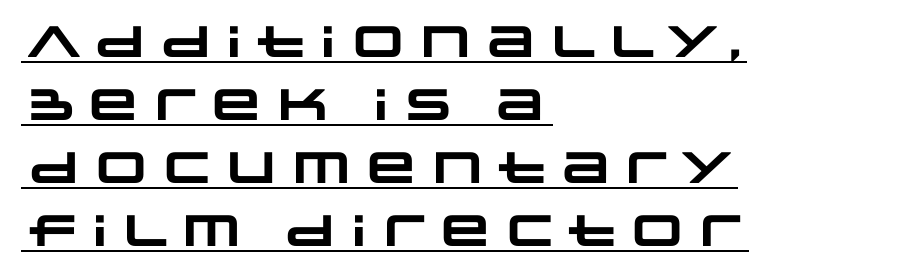
The image shows 44 px heavy, wide sans-serif type; set left-aligned, normal line spacing (1.43x), normal letter spacing, underlined; low stroke contrast and a large x-height.
